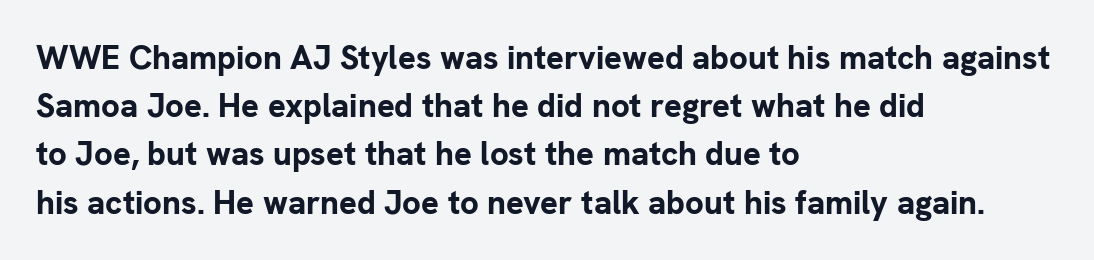
The image shows 33 px bold sans-serif type, upright; set left-aligned, normal line spacing (1.46x), normal letter spacing, not underlined; low stroke contrast and a medium x-height.
